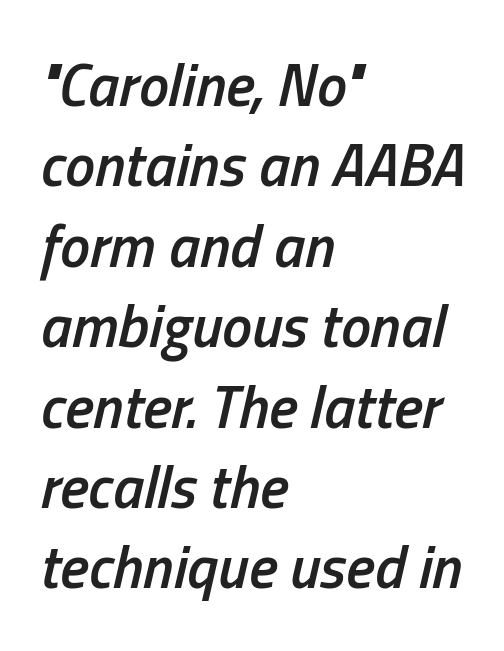
{"italic": "yes", "lean": "right", "slant_degrees": 13, "bold": "semi", "weight": "semibold", "width": "condensed", "stroke_contrast": "low", "x_height": "medium", "monospaced": "no", "underline": "no", "align": "left", "line_spacing": "normal", "line_spacing_ratio": 1.34, "letter_spacing": "normal", "letter_spacing_em": 0.0, "glyph_px": 60}
